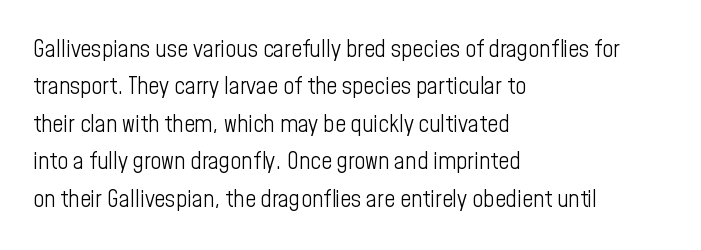
Q: Is the text bold? A: No.
Q: Is the text italic (slanted)? A: No, it is upright.
Q: Is the text underlined? A: No.
Q: How is the paragraph aligned? A: Left-aligned.
Q: Is the spacing between letters normal or unusually wide? A: Normal.
Q: Is the spacing between lines tight, normal or loose? A: Normal.
